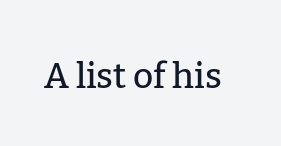
Q: Is the text italic (slanted)? A: No, it is upright.
Q: Is the typeface a serif or a sans-serif typeface? A: Serif.
Q: Is the text underlined? A: No.
Q: Is the spacing between letters normal or unusually wide? A: Normal.
Q: Width (condensed, normal, or wide)? A: Normal.
Q: Stroke contrast? A: Low.
Q: x-height? A: Medium.
Q: Monospaced? A: No.
